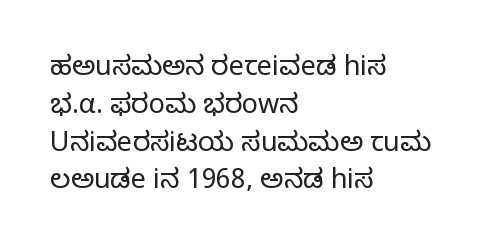
Q: Is the text bold? A: No.
Q: Is the text italic (slanted)? A: No, it is upright.
Q: Is the text underlined? A: No.
Q: How is the paragraph aligned? A: Left-aligned.
Q: Is the spacing between letters normal or unusually wide? A: Normal.
Q: Is the spacing between lines tight, normal or loose? A: Normal.
